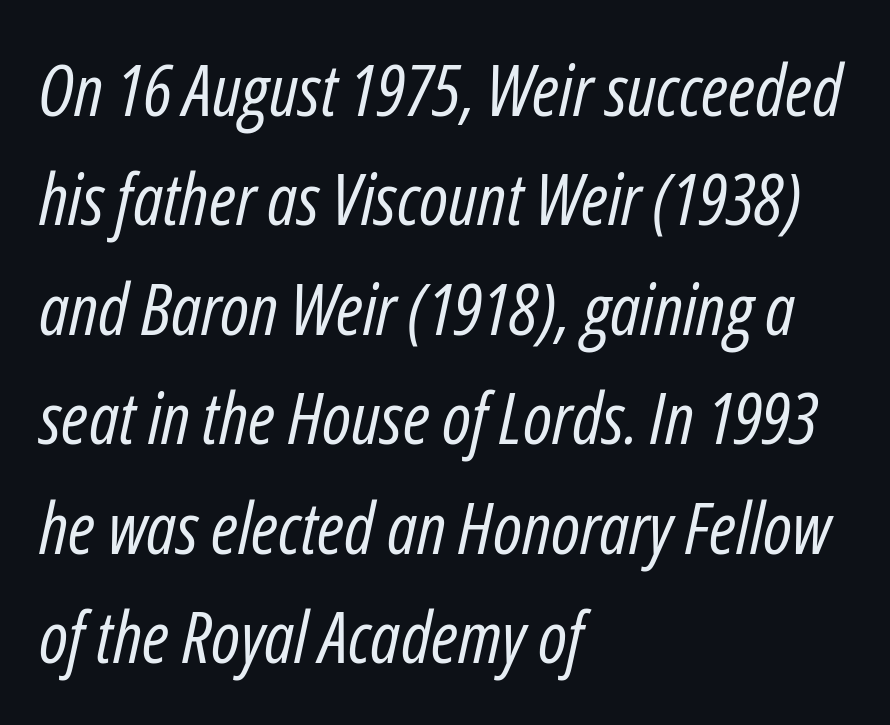
Check the space under the baseline: it is left empty. Is this a heavy cut? Hardly; it is regular or lighter. What stands out about the letter spacing? Nothing — it is the standard amount. Would a proofreader flag this as italicized? Yes. Each line starts at the same left margin while the right side varies.
